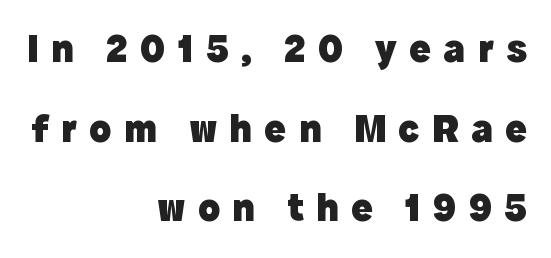
The image shows 40 px heavy sans-serif type, upright; set right-aligned, loose line spacing (1.99x), unusually wide letter spacing (+0.31 em), not underlined; a medium x-height.
